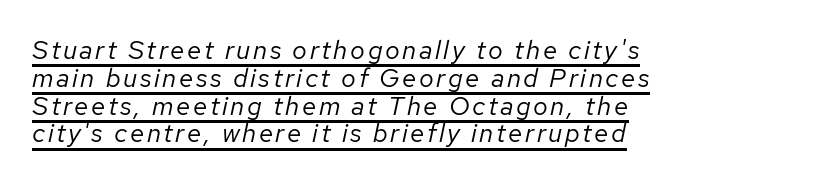
The image shows 26 px text type, italic (leaning right); set left-aligned, tight line spacing (1.07x), underlined.
